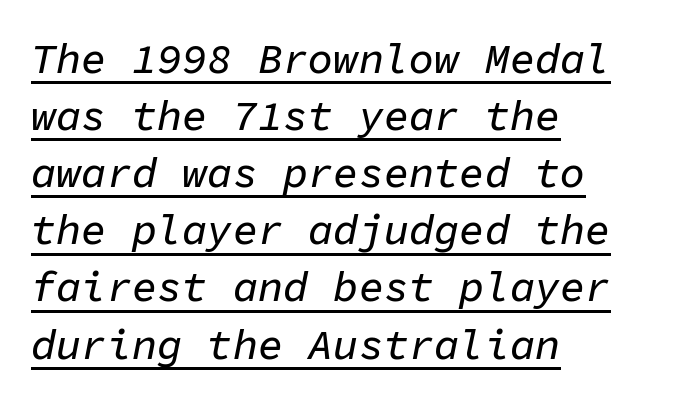
Q: Is the text italic (slanted)? A: Yes, it leans right by about 11 degrees.
Q: Is the text underlined? A: Yes.
Q: How is the paragraph aligned? A: Left-aligned.
Q: Is the spacing between letters normal or unusually wide? A: Normal.
Q: Is the spacing between lines tight, normal or loose? A: Normal.
Q: Width (condensed, normal, or wide)? A: Normal.
Q: Stroke contrast? A: Low.
Q: x-height? A: Medium.
Q: Monospaced? A: Yes.
